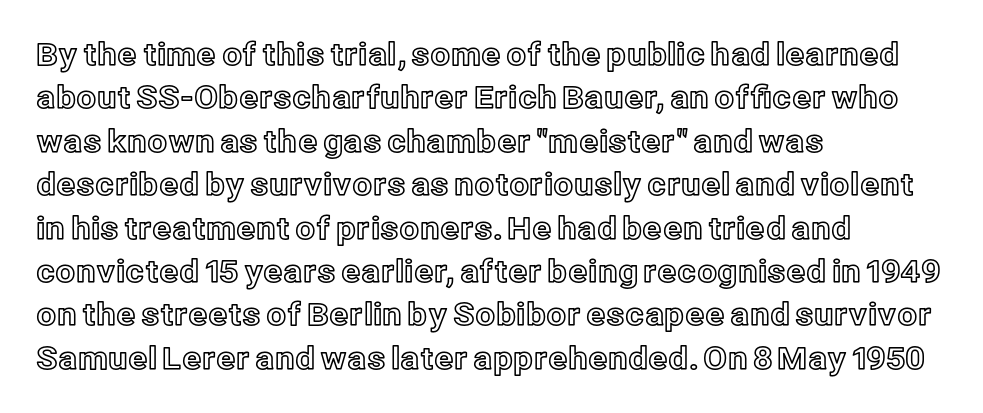
Designer's note — italics off, roman on. Successive baselines arrive at the customary interval. Caption: multi-line text, flush left, ragged right. Nobody touched the tracking dial on this one. The letters advance in unequal steps, a hallmark of proportional type. Plain, unruled lines of type.
